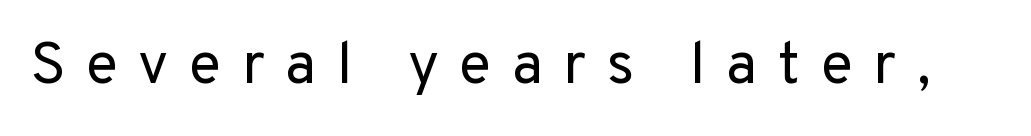
Varying glyph widths throughout — classic text-font behaviour. Glyph-to-glyph distance is far greater than everyday printed text. These lines are composed in type without serifs. The glyphs are unaccompanied by any horizontal stroke below them. Is the type heavy? It reads as light-to-regular instead.
